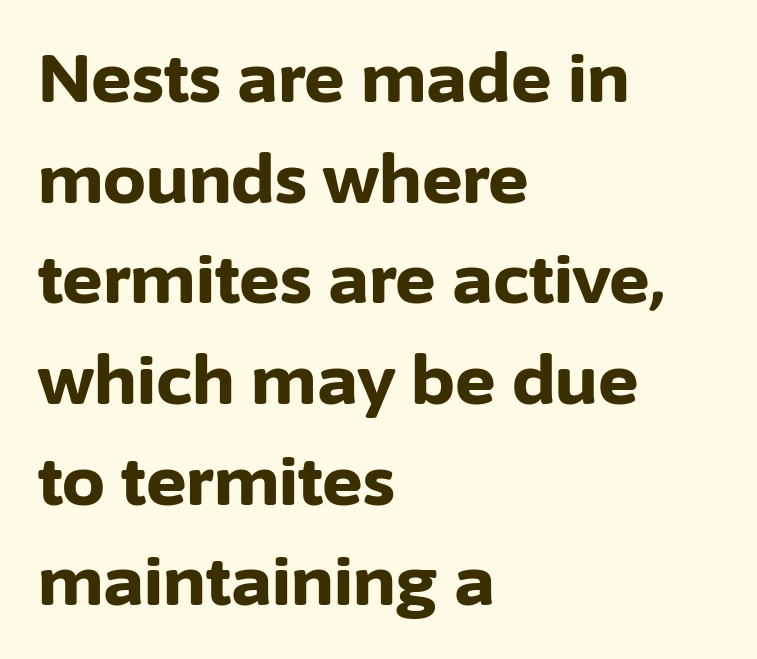
What's the leading like? Ordinary, nothing unusual. What kind of face is this? One without serifs — a sans. Character widths vary here, with narrow letters taking less room than wide ones. A roman cut, with each character standing at attention.
